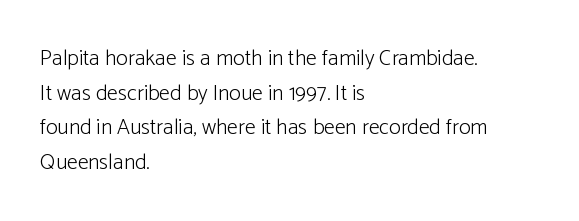
The image shows 22 px text type, upright; set left-aligned, normal line spacing (1.57x), normal letter spacing, not underlined.
